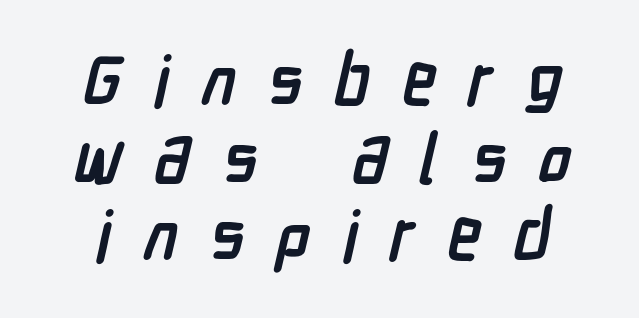
Here the glyphs are tracked loosely, breaking word shapes into spaced letters. Weight check: bold — yes, fully. Only glyphs here, with clear space below each row. Interline gaps are noticeably narrow in this sample. A sans-serif font was chosen for this passage. Varying glyph widths throughout — classic text-font behaviour.
